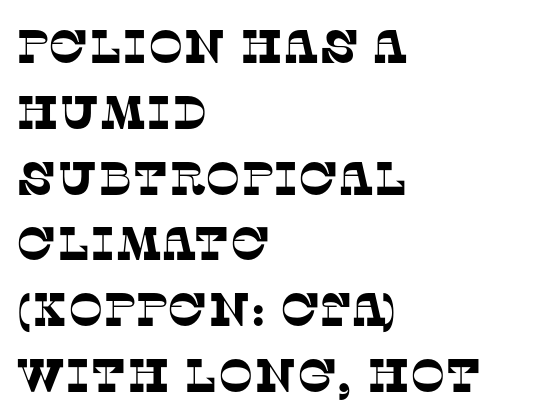
The designer left line spacing at the default. The words here are not underlined. The paragraph has a hard left edge and a soft right edge. A serif font was chosen for this passage. Glyph-to-glyph distance matches everyday printed text.
